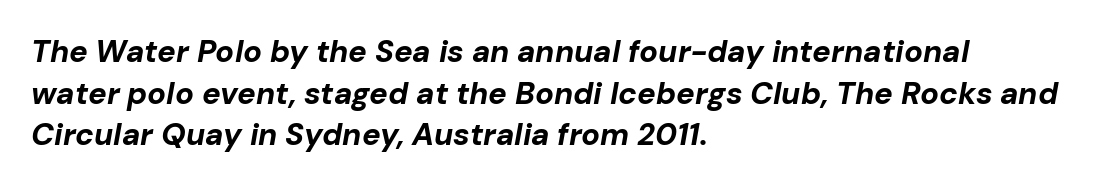
The image shows 31 px bold type, italic (leaning right); set left-aligned, normal line spacing (1.34x), normal letter spacing, not underlined; low stroke contrast and a medium x-height.
